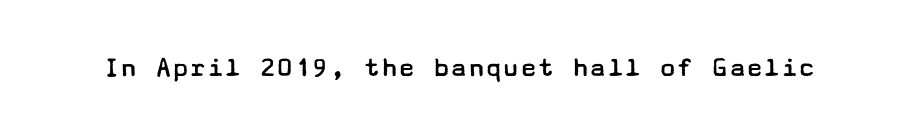
Q: Is the text bold? A: No.
Q: Is the text italic (slanted)? A: No, it is upright.
Q: Is the typeface a serif or a sans-serif typeface? A: Sans-serif.
Q: Is the text underlined? A: No.
Q: Is the spacing between letters normal or unusually wide? A: Normal.
Q: Width (condensed, normal, or wide)? A: Wide.
Q: Stroke contrast? A: Low.
Q: x-height? A: Medium.
